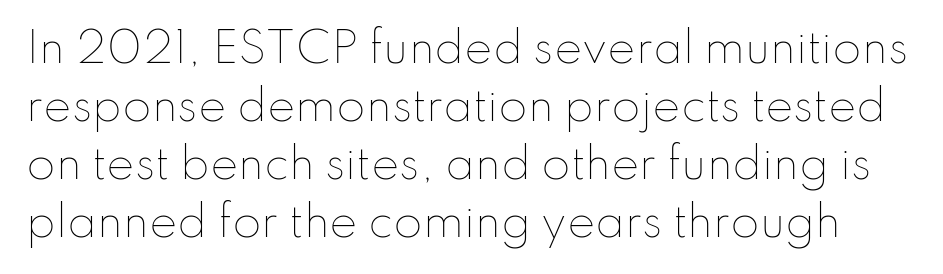
Vertical spacing — default. You could call the tracking neutral — neither tight nor loose. Every character sits straight up, as roman type does. Looks like regular typesetting: each glyph gets only the width it needs. The cut favours lightness, reaching ordinary text weight at its darkest.
